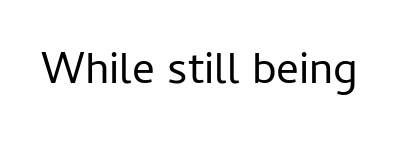
{"serif": "no", "italic": "no", "bold": "no", "weight": "regular", "width": "normal", "stroke_contrast": "low", "x_height": "medium", "monospaced": "no", "underline": "no", "letter_spacing": "normal", "letter_spacing_em": 0.0, "glyph_px": 45}
